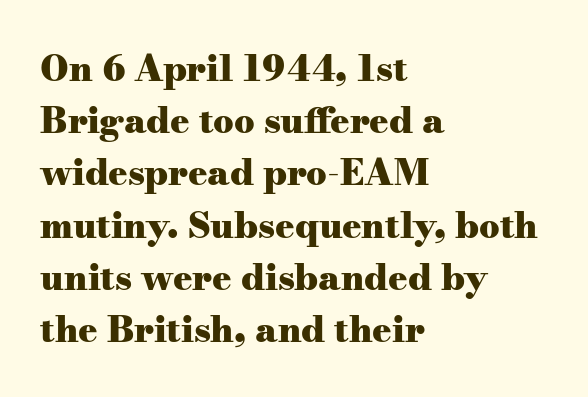
Q: Is the text bold? A: Yes.
Q: Is the text italic (slanted)? A: No, it is upright.
Q: Is the typeface a serif or a sans-serif typeface? A: Serif.
Q: Is the text underlined? A: No.
Q: How is the paragraph aligned? A: Left-aligned.
Q: Is the spacing between letters normal or unusually wide? A: Normal.
Q: Is the spacing between lines tight, normal or loose? A: Normal.
Q: Width (condensed, normal, or wide)? A: Wide.
Q: Stroke contrast? A: Medium.
Q: x-height? A: Small.
Q: Monospaced? A: No.
